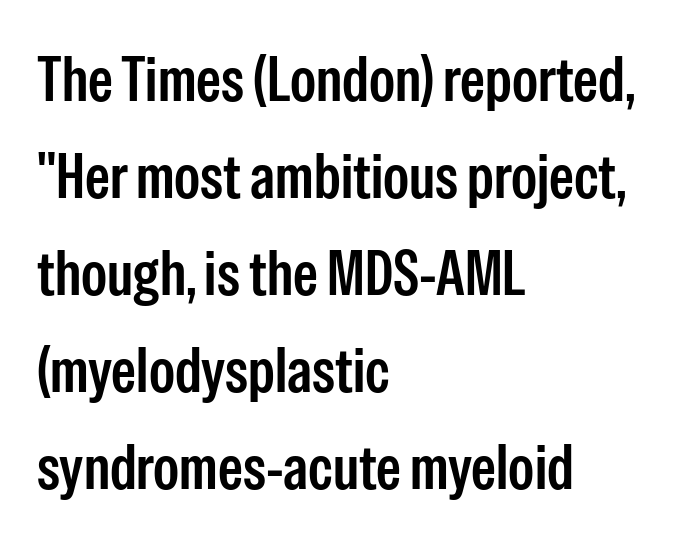
The image shows 63 px condensed sans-serif type, upright; set left-aligned, normal line spacing (1.54x), normal letter spacing, not underlined; low stroke contrast and a medium x-height.
